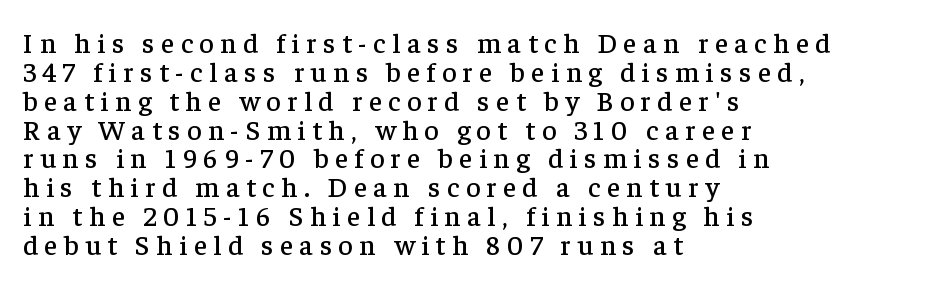
Q: Is the text italic (slanted)? A: No, it is upright.
Q: Is the typeface a serif or a sans-serif typeface? A: Serif.
Q: Is the text underlined? A: No.
Q: How is the paragraph aligned? A: Left-aligned.
Q: Is the spacing between letters normal or unusually wide? A: Unusually wide.
Q: Is the spacing between lines tight, normal or loose? A: Tight.
Q: Width (condensed, normal, or wide)? A: Normal.
Q: Stroke contrast? A: Low.
Q: x-height? A: Medium.
Q: Monospaced? A: No.
